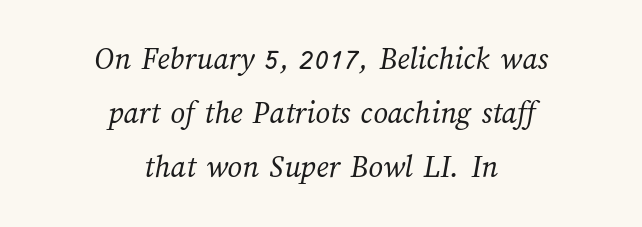
Observe the ordinary spacing: letters are neighbours, not strangers. Is this a fixed-width face? No — the glyphs have proportional, varying widths. Compared with typical paragraphs, the rows here are spaced about the same. The baseline area is clear.
